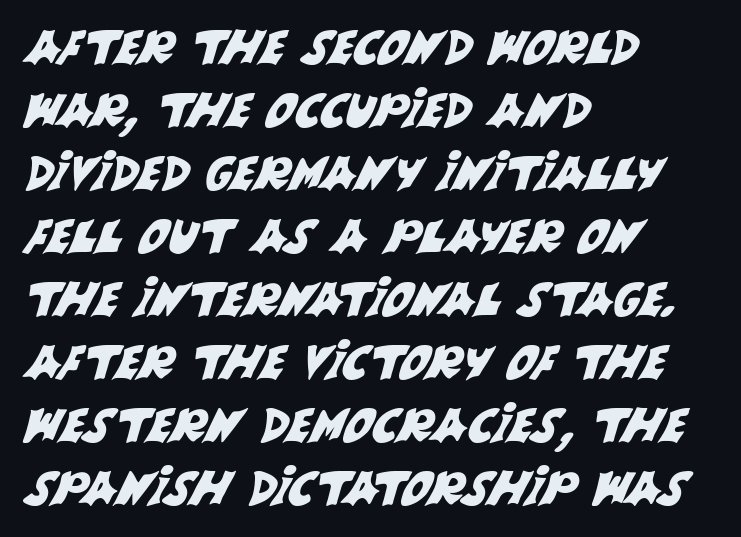
This sample uses a sans-serif face. No word sits above an underline. Tracking value appears to be zero — textbook default spacing. The paragraph shown leans on its left margin.
